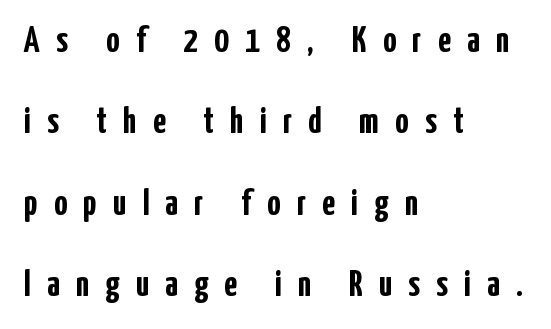
Q: Is the text bold? A: Yes.
Q: Is the text italic (slanted)? A: No, it is upright.
Q: Is the typeface a serif or a sans-serif typeface? A: Sans-serif.
Q: Is the text underlined? A: No.
Q: How is the paragraph aligned? A: Left-aligned.
Q: Is the spacing between letters normal or unusually wide? A: Unusually wide.
Q: Is the spacing between lines tight, normal or loose? A: Loose.
Q: Width (condensed, normal, or wide)? A: Condensed.
Q: Stroke contrast? A: Low.
Q: x-height? A: Medium.
Q: Monospaced? A: No.
